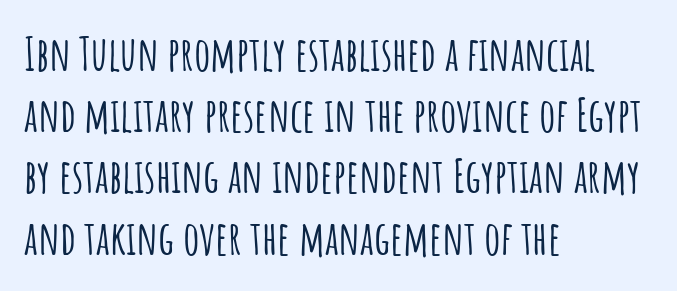
The image shows 46 px condensed sans-serif type, upright; set left-aligned, normal line spacing (1.33x), normal letter spacing, not underlined; low stroke contrast and a large x-height.
